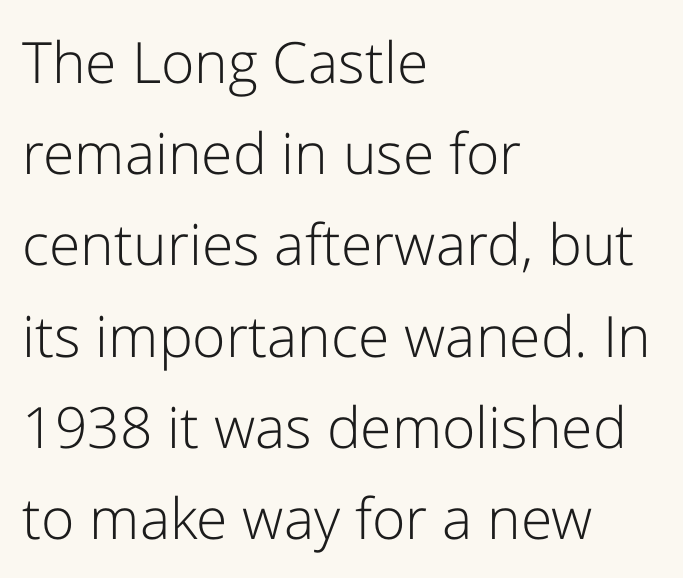
If you drew a line through each stem, it would be perfectly vertical. Leftover space on each line is placed entirely after the last word. Type style note: lacks serifs. Just letters on the line, the space beneath them empty.
